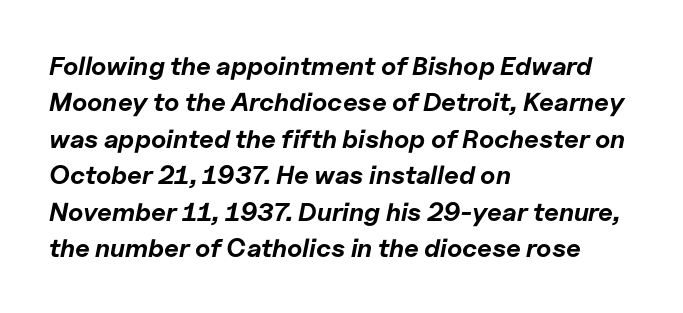
{"italic": "yes", "lean": "right", "slant_degrees": 11, "bold": "yes", "underline": "no", "align": "left", "line_spacing": "normal", "line_spacing_ratio": 1.4, "letter_spacing": "normal", "letter_spacing_em": 0.0, "glyph_px": 26}
